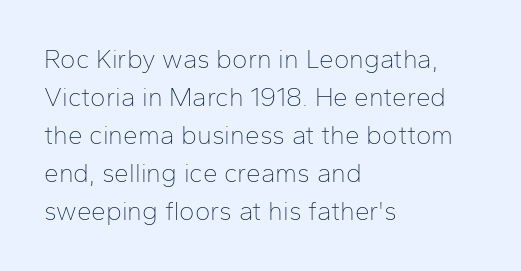
Visually the block forms a straight wall on the left and a jagged coastline on the right. Caption: standard tracking, unaltered. The type sits square on the baseline with zero lean. Weight: not bold — regular or lighter.
